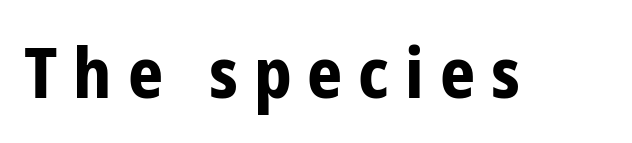
Q: Is the text bold? A: Yes.
Q: Is the text italic (slanted)? A: No, it is upright.
Q: Is the typeface a serif or a sans-serif typeface? A: Sans-serif.
Q: Is the text underlined? A: No.
Q: Is the spacing between letters normal or unusually wide? A: Unusually wide.
Q: Width (condensed, normal, or wide)? A: Condensed.
Q: Stroke contrast? A: Low.
Q: x-height? A: Medium.
Q: Monospaced? A: No.
